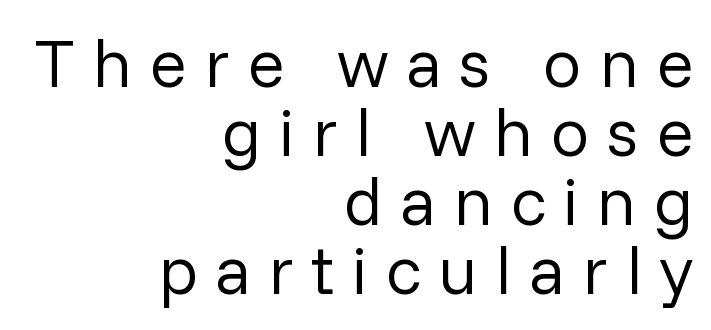
Typeset ragged left — the right edge is the straight one. The words here are not underlined. Closely set lines give the paragraph a compact silhouette. The specimen reads as upright at a glance. You could not count columns in this text — the font is proportionally spaced.
